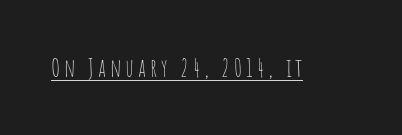
{"italic": "no", "bold": "no", "underline": "yes", "glyph_px": 25}
